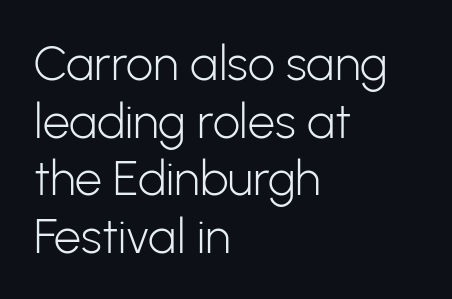
Q: Is the text bold? A: No.
Q: Is the text italic (slanted)? A: No, it is upright.
Q: Is the typeface a serif or a sans-serif typeface? A: Sans-serif.
Q: Is the text underlined? A: No.
Q: How is the paragraph aligned? A: Left-aligned.
Q: Is the spacing between letters normal or unusually wide? A: Normal.
Q: Width (condensed, normal, or wide)? A: Normal.
Q: Stroke contrast? A: Low.
Q: x-height? A: Medium.
Q: Monospaced? A: No.
